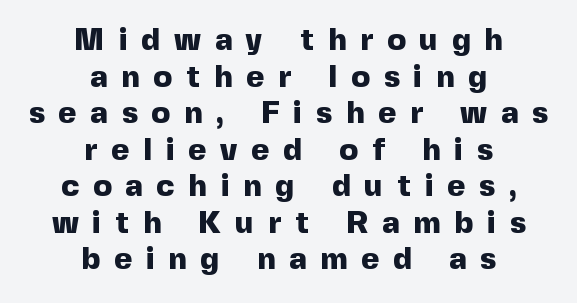
Compared with an ordinary text face, these strokes are far heavier — a full bold. Is this a sans? Yes — the strokes have no serifs. Only glyphs here, with clear space below each row. Is the block centered? Yes — each line is placed symmetrically about the middle. The letters advance in unequal steps, a hallmark of proportional type. A typesetter would mark this as roman, not italic.
